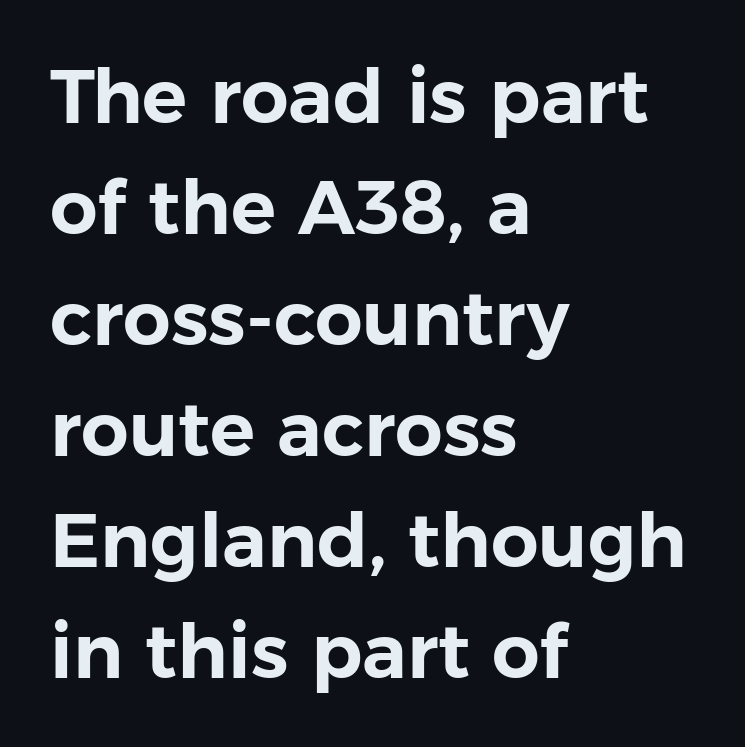
The image shows 75 px sans-serif type, upright; set left-aligned, normal line spacing (1.48x), normal letter spacing, not underlined; low stroke contrast and a medium x-height.
